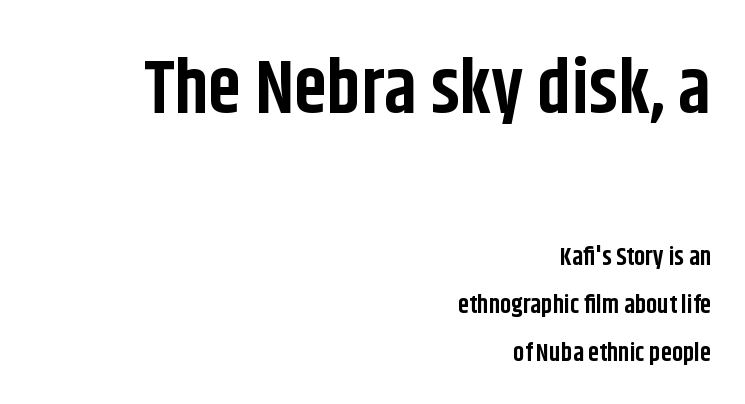
The image shows 75 px bold, condensed sans-serif type, upright; set right-aligned, loose line spacing (1.92x), normal letter spacing, not underlined; the first (top) block is 3.0x larger; low stroke contrast and a large x-height.
